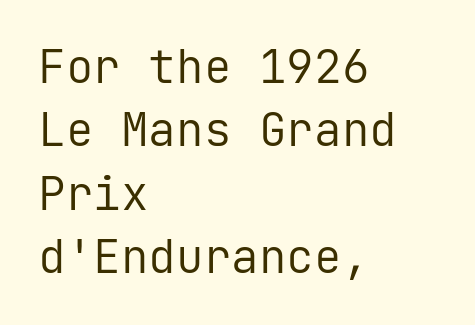
Q: Is the text bold? A: No.
Q: Is the text italic (slanted)? A: No, it is upright.
Q: Is the typeface a serif or a sans-serif typeface? A: Sans-serif.
Q: Is the text underlined? A: No.
Q: How is the paragraph aligned? A: Left-aligned.
Q: Is the spacing between letters normal or unusually wide? A: Normal.
Q: Is the spacing between lines tight, normal or loose? A: Normal.
Q: Width (condensed, normal, or wide)? A: Normal.
Q: Stroke contrast? A: Low.
Q: x-height? A: Medium.
Q: Monospaced? A: Yes.
